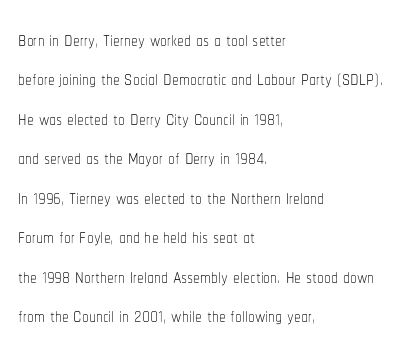
The image shows 27 px text type, upright; set left-aligned, normal line spacing (1.46x), normal letter spacing, not underlined.
